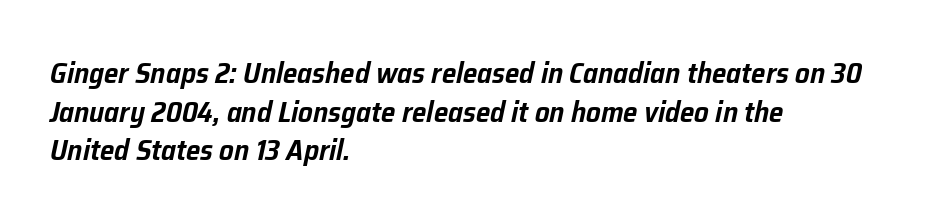
{"italic": "yes", "lean": "right", "slant_degrees": 12, "width": "normal", "stroke_contrast": "low", "x_height": "medium", "monospaced": "no", "underline": "no", "align": "left", "line_spacing": "normal", "line_spacing_ratio": 1.33, "letter_spacing": "normal", "letter_spacing_em": 0.0, "glyph_px": 29}
